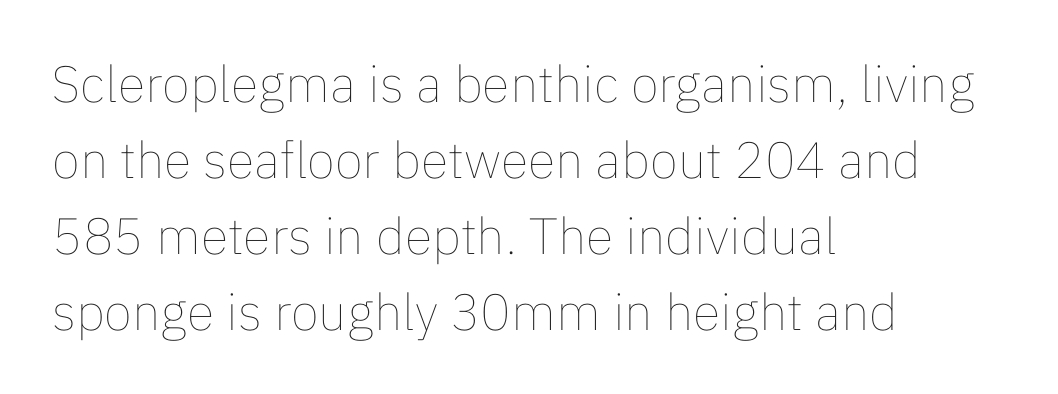
The image shows 51 px thin type, upright; set left-aligned, normal line spacing (1.49x), normal letter spacing, not underlined; low stroke contrast and a medium x-height.
